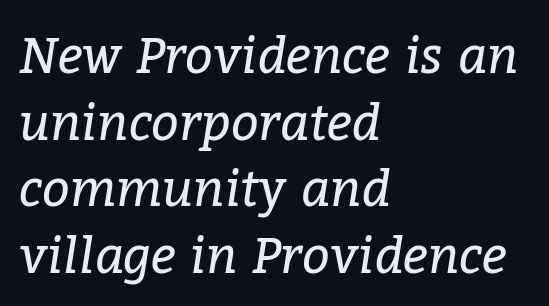
{"serif": "yes", "italic": "yes", "lean": "right", "slant_degrees": 9, "bold": "no", "weight": "regular", "width": "normal", "stroke_contrast": "low", "x_height": "medium", "monospaced": "no", "underline": "no", "align": "left", "line_spacing": "normal", "line_spacing_ratio": 1.36, "letter_spacing": "normal", "letter_spacing_em": 0.0, "glyph_px": 49}
